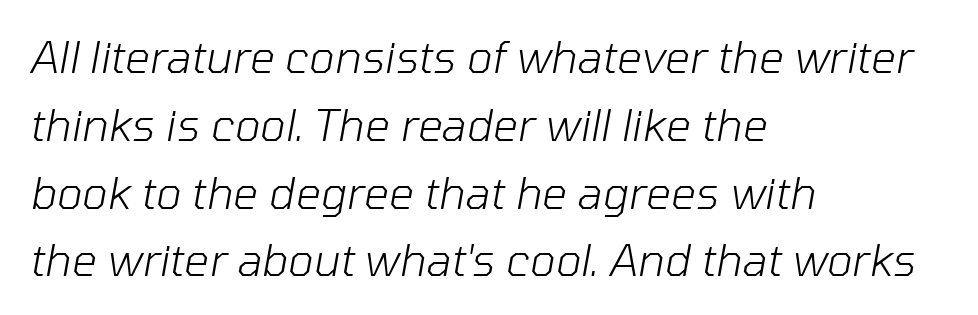
Q: Is the text bold? A: No.
Q: Is the text italic (slanted)? A: Yes, it leans right by about 10 degrees.
Q: Is the text underlined? A: No.
Q: How is the paragraph aligned? A: Left-aligned.
Q: Is the spacing between letters normal or unusually wide? A: Normal.
Q: Is the spacing between lines tight, normal or loose? A: Normal.
Q: Width (condensed, normal, or wide)? A: Normal.
Q: Stroke contrast? A: Low.
Q: x-height? A: Medium.
Q: Monospaced? A: No.
